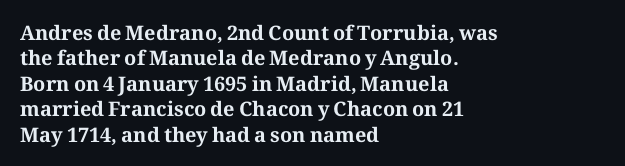
Q: Is the text bold? A: Yes.
Q: Is the text italic (slanted)? A: No, it is upright.
Q: Is the text underlined? A: No.
Q: How is the paragraph aligned? A: Left-aligned.
Q: Is the spacing between letters normal or unusually wide? A: Normal.
Q: Is the spacing between lines tight, normal or loose? A: Normal.
